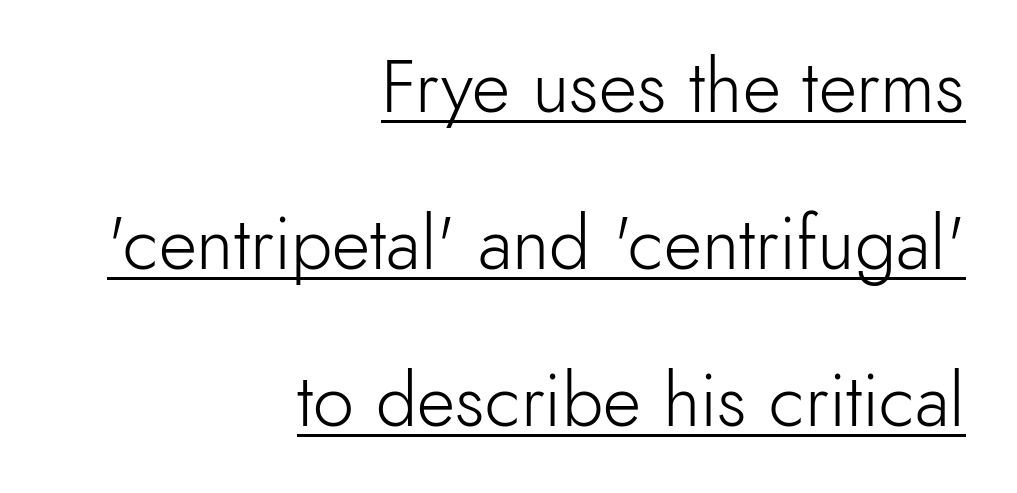
The image shows 74 px light sans-serif type, upright; set right-aligned, loose line spacing (2.12x), normal letter spacing, underlined; a small x-height.
